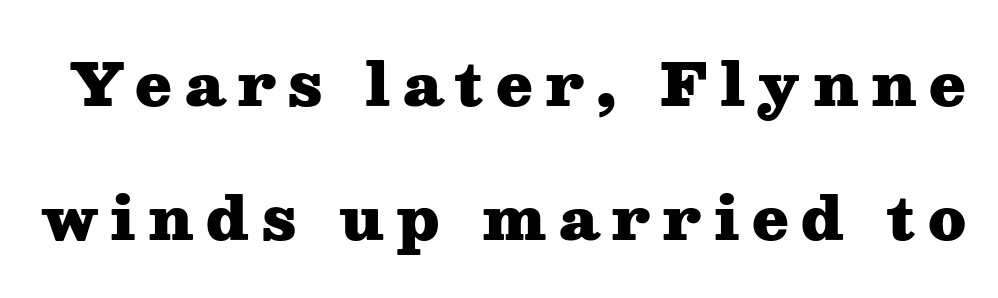
The image shows 59 px heavy, wide serif type, upright; set loose line spacing (2.27x), unusually wide letter spacing (+0.21 em), not underlined; medium stroke contrast and a medium x-height.
